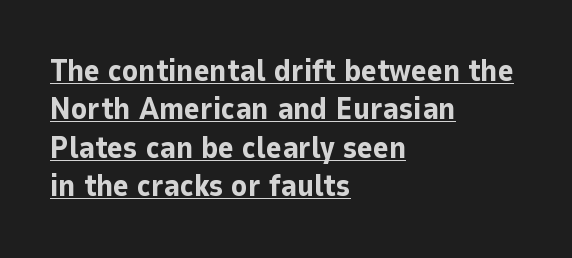
{"serif": "no", "italic": "no", "bold": "yes", "weight": "bold", "width": "normal", "stroke_contrast": "low", "x_height": "medium", "monospaced": "no", "underline": "yes", "align": "left", "line_spacing": "normal", "line_spacing_ratio": 1.28, "letter_spacing": "normal", "letter_spacing_em": 0.0, "glyph_px": 30}
